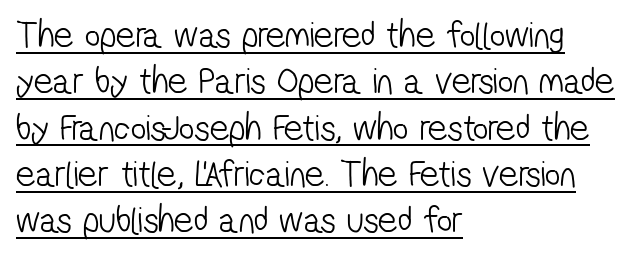
The image shows 38 px light, condensed sans-serif type; set left-aligned, line spacing 1.22x, normal letter spacing, underlined; low stroke contrast and a medium x-height.
